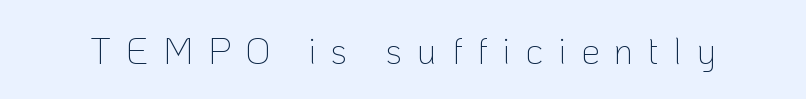
{"serif": "no", "italic": "no", "bold": "no", "weight": "thin", "width": "normal", "stroke_contrast": "low", "x_height": "medium", "monospaced": "no", "underline": "no", "letter_spacing": "wide", "letter_spacing_em": 0.4, "glyph_px": 37}
